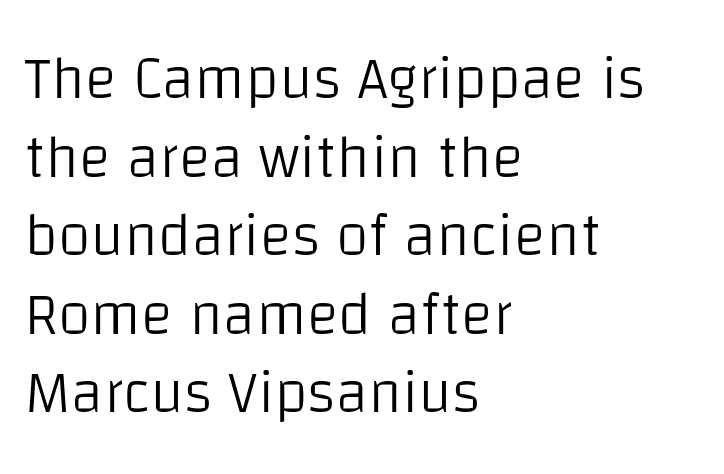
{"serif": "no", "italic": "no", "bold": "no", "weight": "light", "width": "normal", "stroke_contrast": "low", "x_height": "large", "monospaced": "no", "underline": "no", "align": "left", "line_spacing": "normal", "line_spacing_ratio": 1.31, "letter_spacing": "normal", "letter_spacing_em": 0.0, "glyph_px": 60}
